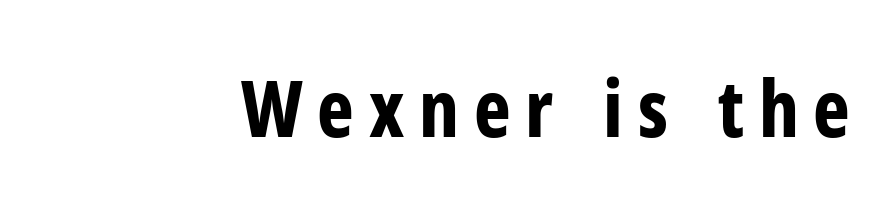
Q: Is the text bold? A: Yes.
Q: Is the text italic (slanted)? A: No, it is upright.
Q: Is the typeface a serif or a sans-serif typeface? A: Sans-serif.
Q: Is the text underlined? A: No.
Q: How is the paragraph aligned? A: Right-aligned.
Q: Width (condensed, normal, or wide)? A: Condensed.
Q: Stroke contrast? A: Low.
Q: x-height? A: Medium.
Q: Monospaced? A: No.
